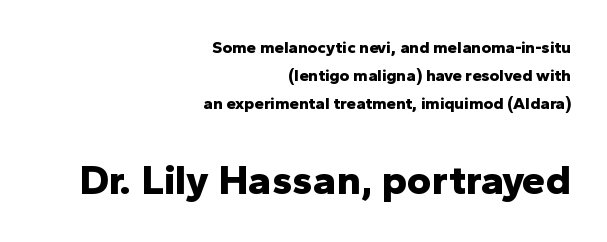
The composition opens small and finishes big. Each row of text sits above clean, open space. The text was rendered using a sans face with plain stroke endings. In terms of leading, this rendering sits right in the middle. Each line ends at the same right margin while the left side varies. The rendering uses a bold face; every stroke is thick and dark.
